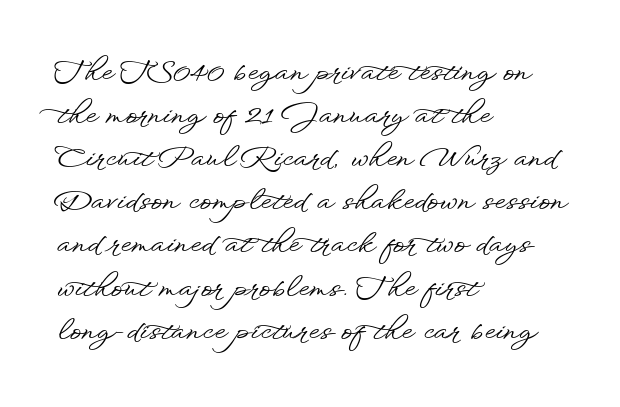
Q: Is the text italic (slanted)? A: Yes.
Q: Is the typeface a serif or a sans-serif typeface? A: Sans-serif.
Q: Is the text underlined? A: No.
Q: How is the paragraph aligned? A: Left-aligned.
Q: Is the spacing between letters normal or unusually wide? A: Normal.
Q: Is the spacing between lines tight, normal or loose? A: Normal.
Q: Width (condensed, normal, or wide)? A: Wide.
Q: Stroke contrast? A: Low.
Q: x-height? A: Small.
Q: Monospaced? A: No.
